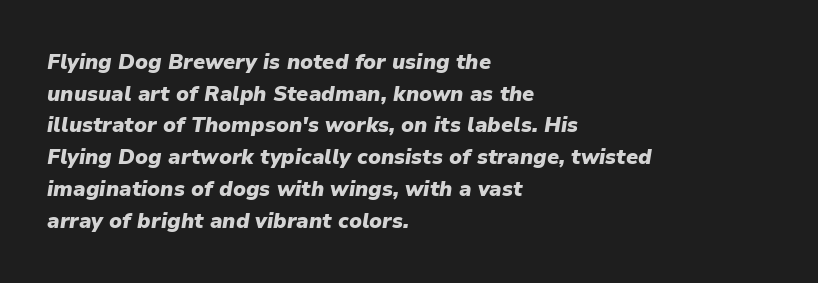
Q: Is the text bold? A: Yes.
Q: Is the text italic (slanted)? A: Yes, it leans right by about 9 degrees.
Q: Is the text underlined? A: No.
Q: How is the paragraph aligned? A: Left-aligned.
Q: Is the spacing between letters normal or unusually wide? A: Normal.
Q: Is the spacing between lines tight, normal or loose? A: Normal.
